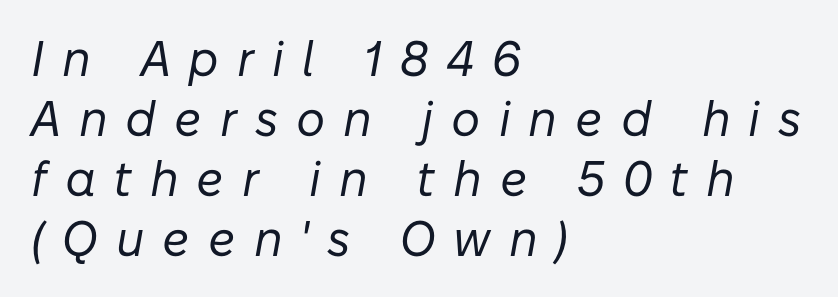
Has an underline been added? It has not. What stands out about the letter spacing? Its width — letters are far apart. Stems here are at most as thick as an everyday book face. The face used here is proportionally spaced, like ordinary book or web type.
